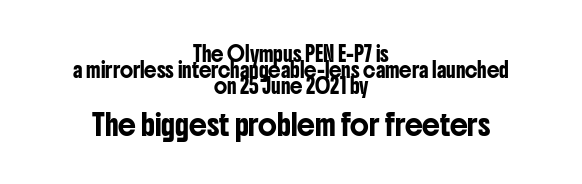
The image shows 20 px text type, upright; set centered, line spacing 1.16x, normal letter spacing, not underlined; the second (bottom) block is 1.43x larger.
